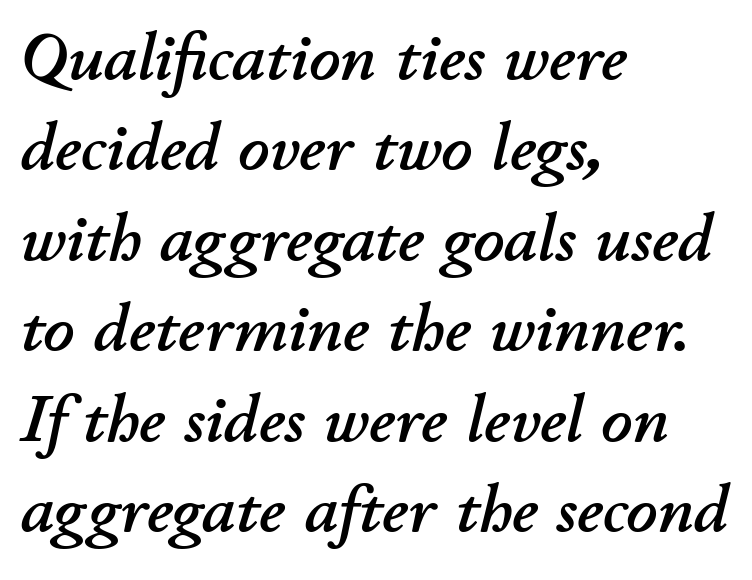
{"italic": "yes", "lean": "right", "slant_degrees": 11, "width": "normal", "stroke_contrast": "low", "x_height": "small", "monospaced": "no", "underline": "no", "align": "left", "line_spacing": "normal", "line_spacing_ratio": 1.33, "letter_spacing": "normal", "letter_spacing_em": 0.0, "glyph_px": 68}
